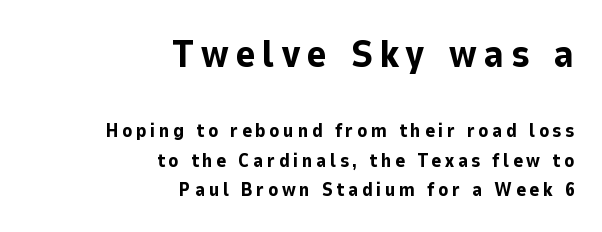
Q: Is the text bold? A: Yes.
Q: Is the text italic (slanted)? A: No, it is upright.
Q: Is the typeface a serif or a sans-serif typeface? A: Sans-serif.
Q: Is the text underlined? A: No.
Q: How is the paragraph aligned? A: Right-aligned.
Q: Is the spacing between lines tight, normal or loose? A: Normal.
Q: Which block of text is set in a larger size, the first (top) or the second (bottom)? A: The first (top) one.
Q: Width (condensed, normal, or wide)? A: Normal.
Q: Stroke contrast? A: Low.
Q: x-height? A: Medium.
Q: Monospaced? A: No.
